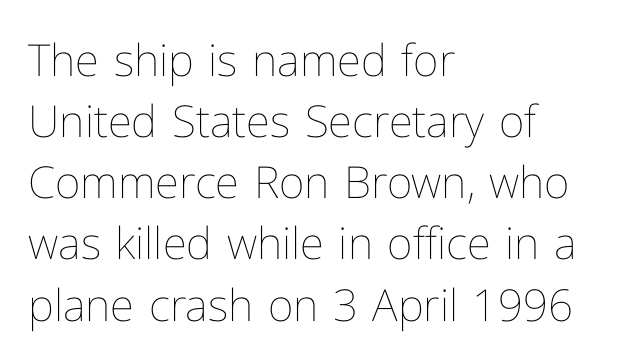
The tracking reads as untouched default to a designer's eye. Vertical strokes here are truly vertical. Think of a printed novel: that variable character pitch is what you see here. A light-to-regular cut is what we see here.
